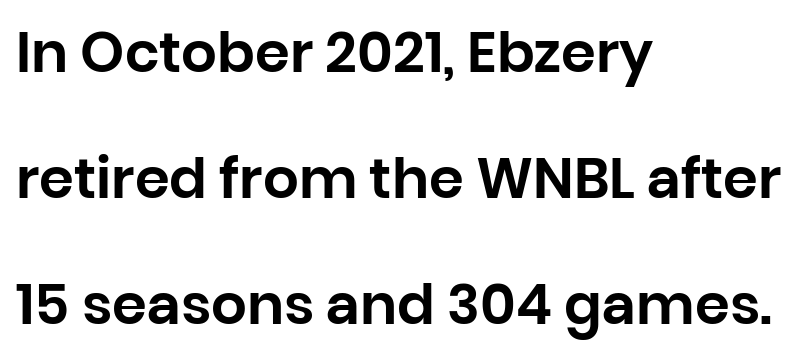
No word sits above an underline. The rendering anchors every line to the left-hand side. Do the characters align in a grid? No, the font is proportional. Note: no serifs on the glyphs. The letters stand upright; this is a roman face. The face used here is rendered with its standard letterfit.
